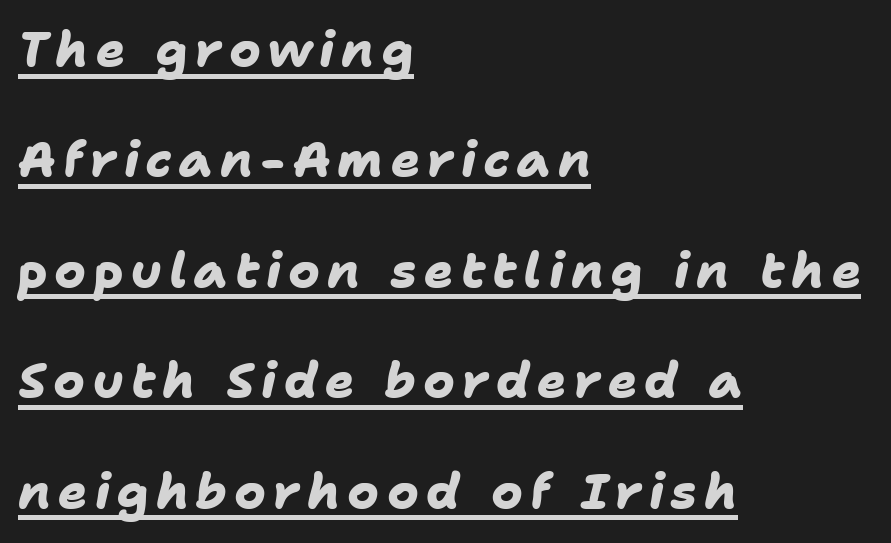
{"serif": "no", "bold": "yes", "weight": "heavy", "width": "normal", "stroke_contrast": "low", "x_height": "medium", "monospaced": "no", "underline": "yes", "align": "left", "line_spacing": "loose", "line_spacing_ratio": 2.3, "glyph_px": 48}
